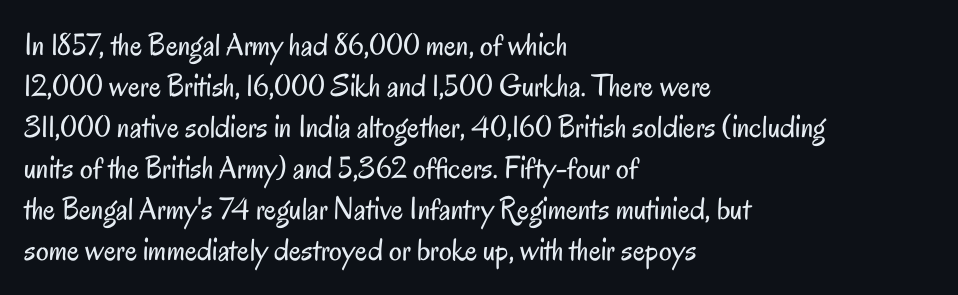
The image shows 32 px regular-weight, condensed sans-serif type, upright; set left-aligned, normal line spacing (1.28x), normal letter spacing, not underlined; low stroke contrast and a small x-height.
